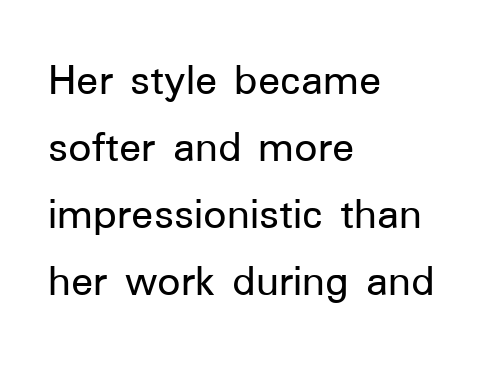
These lines are set flush left with a ragged right edge. Successive baselines arrive at the customary interval. The typography opts for an upright posture over an oblique one. To sum up the face: it is a sans, with no serifs. Decoration check: the copy has no underline.
